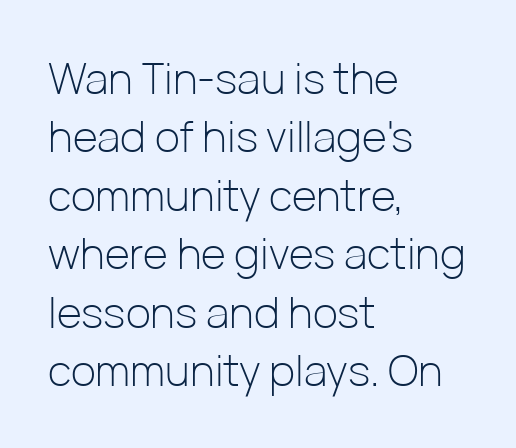
Think of a printed novel: that variable character pitch is what you see here. Nothing sits at the stroke ends, so this counts as sans-serif. Each stroke keeps to a modest, everyday thickness or less. The zone under the glyphs is completely vacant. The lettering holds an erect, upright posture throughout.
